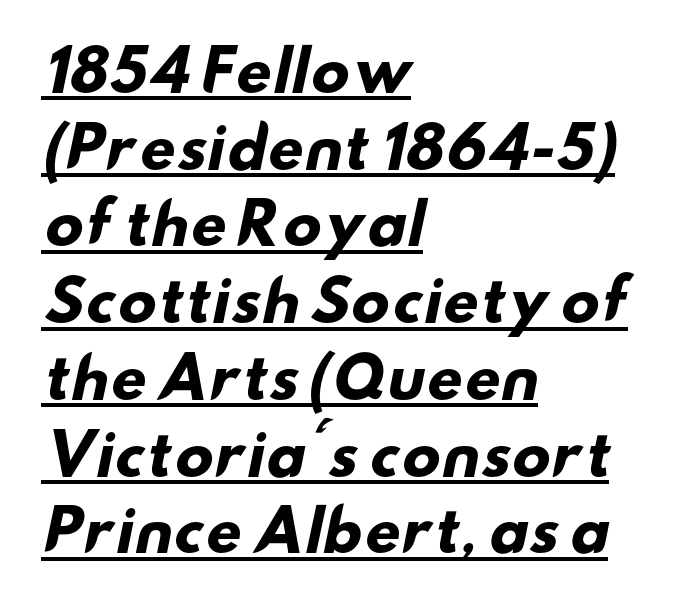
The image shows 56 px heavy, wide sans-serif type; set left-aligned, normal line spacing (1.37x), normal letter spacing, underlined; low stroke contrast and a small x-height.
